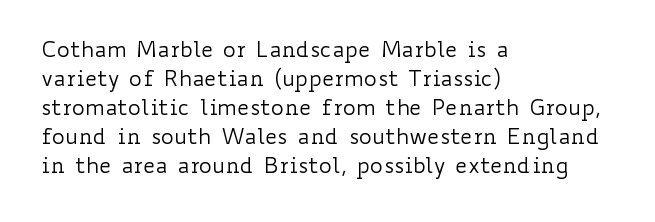
The image shows 22 px text type, upright; set left-aligned, normal line spacing (1.32x), normal letter spacing, not underlined.
